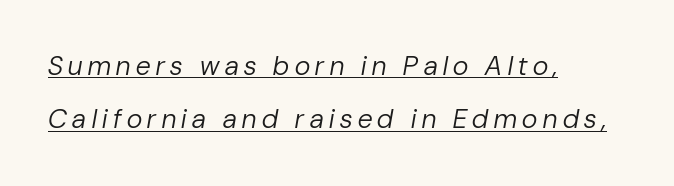
The image shows 27 px text type, italic (leaning right); set left-aligned, loose line spacing (1.97x), unusually wide letter spacing (+0.21 em), underlined.
